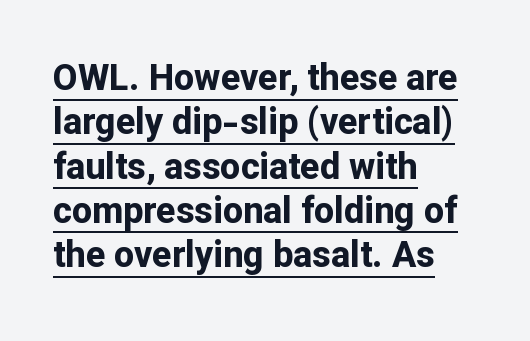
{"serif": "no", "italic": "no", "bold": "yes", "weight": "bold", "width": "normal", "stroke_contrast": "low", "x_height": "medium", "monospaced": "no", "underline": "yes", "align": "left", "line_spacing_ratio": 1.23, "letter_spacing": "normal", "letter_spacing_em": 0.0, "glyph_px": 36}
